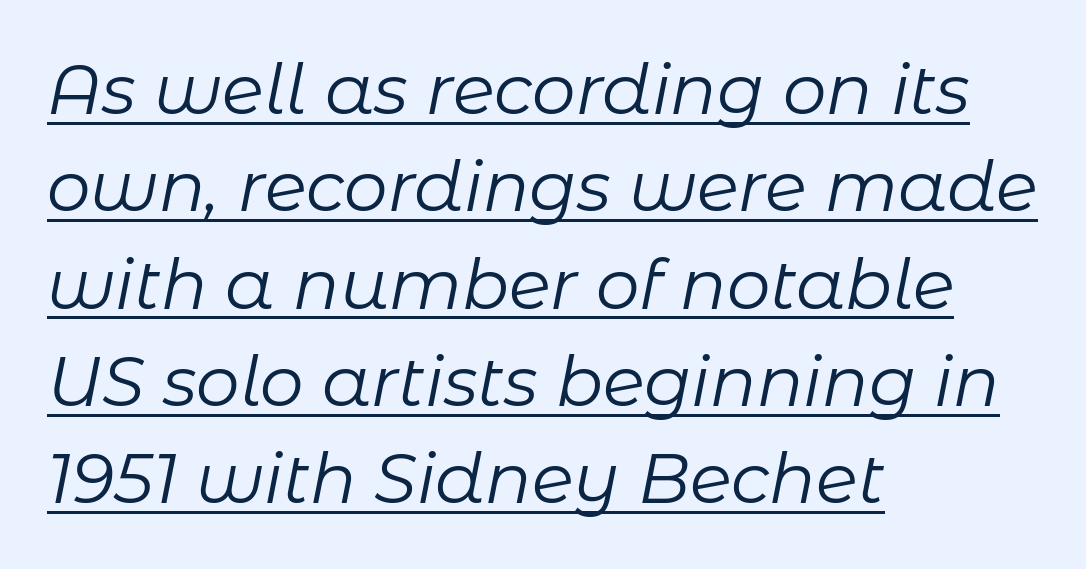
Q: Is the text bold? A: No.
Q: Is the text italic (slanted)? A: Yes, it leans right by about 11 degrees.
Q: Is the text underlined? A: Yes.
Q: How is the paragraph aligned? A: Left-aligned.
Q: Is the spacing between letters normal or unusually wide? A: Normal.
Q: Is the spacing between lines tight, normal or loose? A: Normal.
Q: Width (condensed, normal, or wide)? A: Normal.
Q: Stroke contrast? A: Low.
Q: x-height? A: Medium.
Q: Monospaced? A: No.
